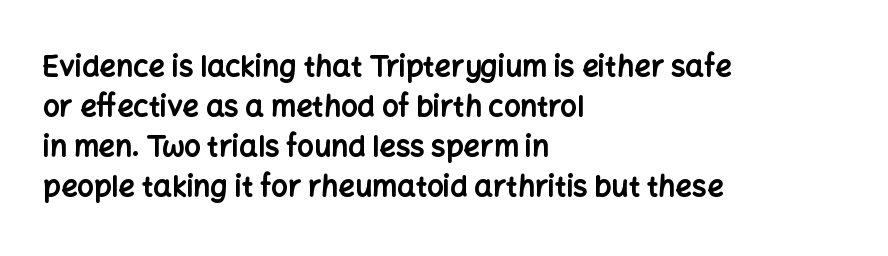
Q: Is the text bold? A: Yes.
Q: Is the text italic (slanted)? A: No, it is upright.
Q: Is the typeface a serif or a sans-serif typeface? A: Sans-serif.
Q: Is the text underlined? A: No.
Q: How is the paragraph aligned? A: Left-aligned.
Q: Is the spacing between letters normal or unusually wide? A: Normal.
Q: Is the spacing between lines tight, normal or loose? A: Normal.
Q: Width (condensed, normal, or wide)? A: Normal.
Q: Stroke contrast? A: Low.
Q: x-height? A: Medium.
Q: Monospaced? A: No.
